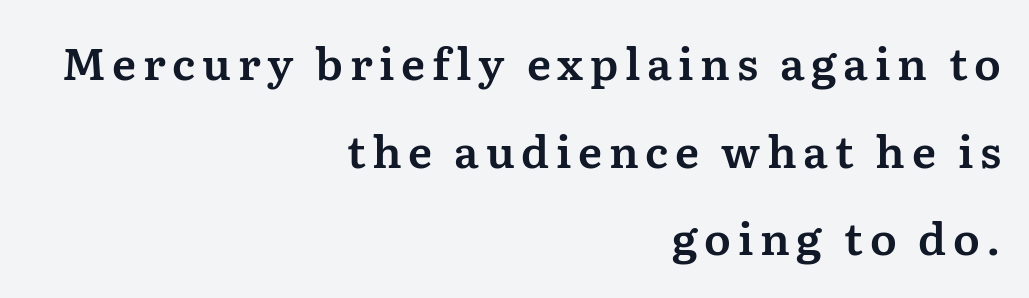
The image shows 44 px serif type, upright; set right-aligned, loose line spacing (1.99x), not underlined; medium stroke contrast and a medium x-height.
